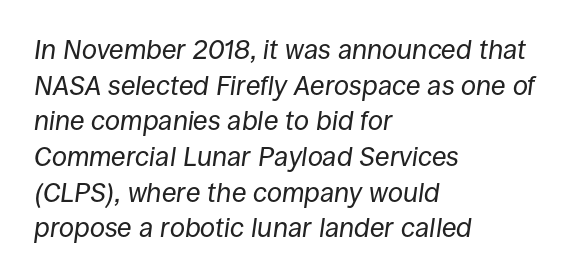
{"italic": "yes", "lean": "right", "slant_degrees": 8, "bold": "no", "underline": "no", "align": "left", "line_spacing": "normal", "line_spacing_ratio": 1.32, "letter_spacing": "normal", "letter_spacing_em": 0.0, "glyph_px": 27}
